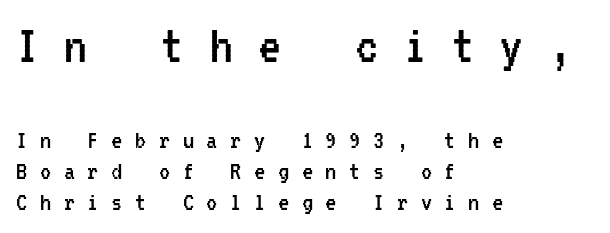
{"serif": "no", "italic": "no", "bold": "no", "weight": "regular", "width": "condensed", "stroke_contrast": "low", "x_height": "medium", "monospaced": "yes", "underline": "no", "align": "left", "line_spacing": "tight", "line_spacing_ratio": 1.11, "letter_spacing": "wide", "letter_spacing_em": 0.45, "larger_block": "first", "size_ratio": 2.04, "glyph_px": 57}
